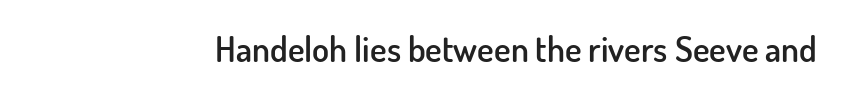
{"serif": "no", "italic": "no", "bold": "semi", "weight": "semibold", "width": "normal", "stroke_contrast": "low", "x_height": "small", "monospaced": "no", "underline": "no", "letter_spacing": "normal", "letter_spacing_em": 0.0, "glyph_px": 35}
